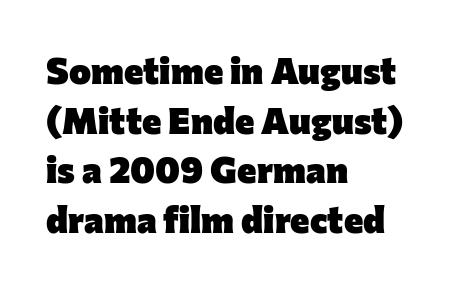
The image shows 37 px heavy sans-serif type, upright; set left-aligned, normal line spacing (1.34x), normal letter spacing, not underlined; low stroke contrast and a medium x-height.
